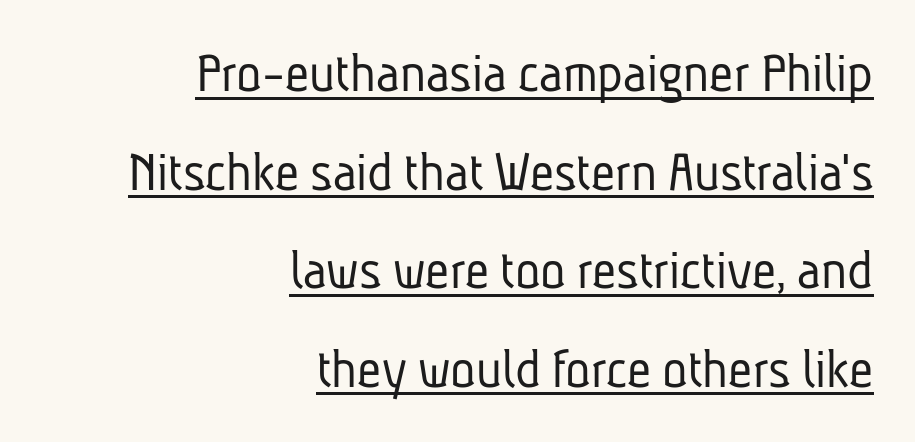
{"serif": "no", "bold": "no", "weight": "light", "width": "condensed", "stroke_contrast": "low", "x_height": "medium", "monospaced": "no", "underline": "yes", "align": "right", "line_spacing": "normal", "line_spacing_ratio": 1.67, "letter_spacing": "normal", "letter_spacing_em": 0.0, "glyph_px": 59}
